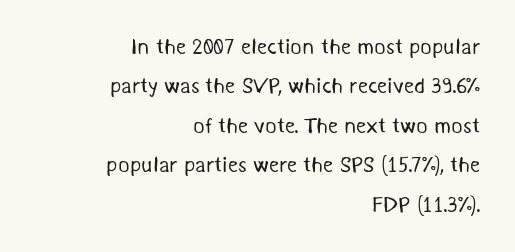
{"bold": "no", "underline": "no", "align": "right", "line_spacing_ratio": 1.79, "letter_spacing": "normal", "letter_spacing_em": 0.0, "glyph_px": 22}
